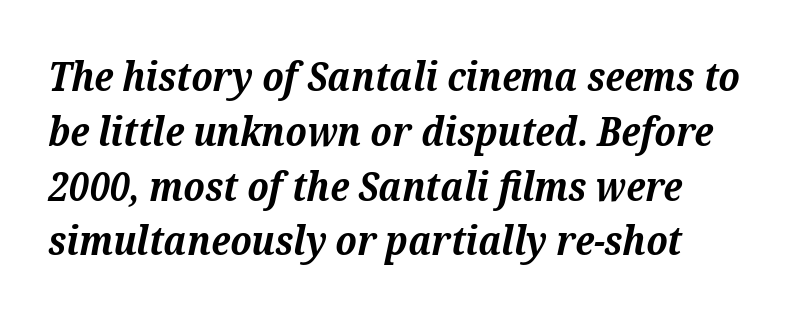
{"serif": "yes", "italic": "yes", "lean": "right", "slant_degrees": 12, "bold": "yes", "weight": "bold", "width": "normal", "stroke_contrast": "medium", "x_height": "medium", "monospaced": "no", "underline": "no", "line_spacing": "normal", "line_spacing_ratio": 1.37, "letter_spacing": "normal", "letter_spacing_em": 0.0, "glyph_px": 40}
